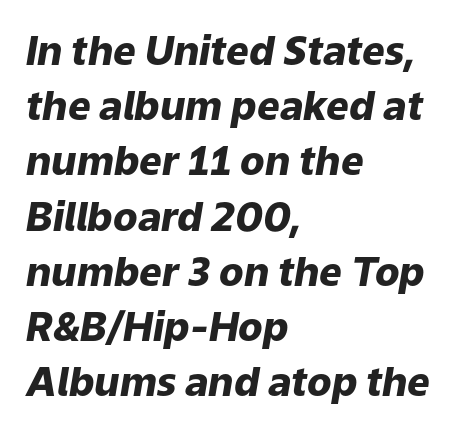
Glance below the letters and you will spot only blank space. The letters advance in unequal steps, a hallmark of proportional type. As a designer I'd log this as weight 700, bold. Which margin do the lines hug? The left one — the right edge is uneven. Emphasis-style slanted type is in use. Words appear dense and cohesive because spacing is normal.
